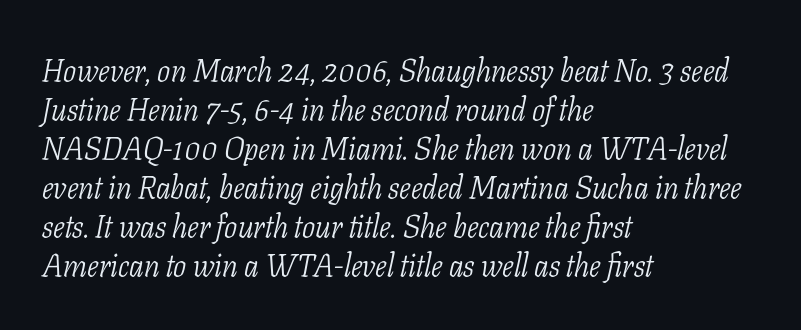
Short and long lines alike share a common starting point at left. Each letter keeps its own natural width here, so spacing adapts to shape. This reads as an unemphasized weight, regular at the heaviest. The line-height multiplier appears to be the usual default.
